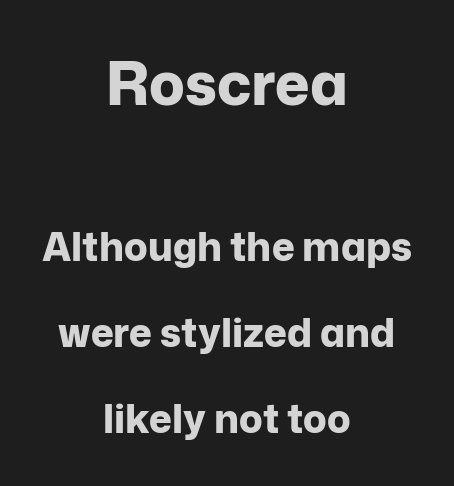
The image shows 59 px bold sans-serif type, upright; set centered, loose line spacing (2.21x), normal letter spacing, not underlined; the first (top) block is 1.51x larger; low stroke contrast and a medium x-height.
